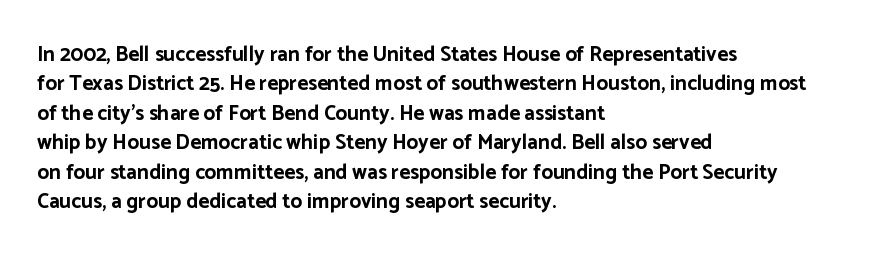
{"italic": "no", "bold": "yes", "underline": "no", "align": "left", "line_spacing": "normal", "line_spacing_ratio": 1.4, "letter_spacing": "normal", "letter_spacing_em": 0.0, "glyph_px": 21}
